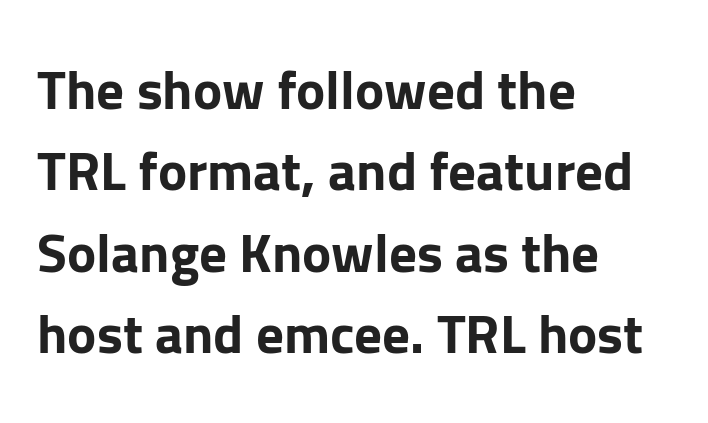
{"serif": "no", "italic": "no", "bold": "yes", "weight": "bold", "width": "normal", "stroke_contrast": "low", "x_height": "medium", "monospaced": "no", "underline": "no", "align": "left", "line_spacing": "normal", "line_spacing_ratio": 1.48, "letter_spacing": "normal", "letter_spacing_em": 0.0, "glyph_px": 55}
